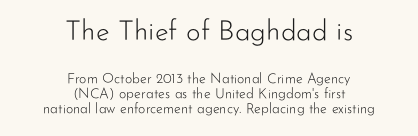
{"serif": "no", "italic": "no", "bold": "no", "weight": "light", "width": "normal", "stroke_contrast": "low", "x_height": "small", "monospaced": "no", "underline": "no", "align": "center", "line_spacing": "tight", "line_spacing_ratio": 1.08, "letter_spacing": "normal", "letter_spacing_em": 0.0, "larger_block": "first", "size_ratio": 2.0, "glyph_px": 28}
